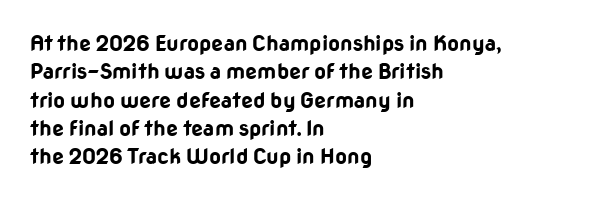
The image shows 21 px bold type, upright; set left-aligned, normal line spacing (1.35x), normal letter spacing, not underlined.
